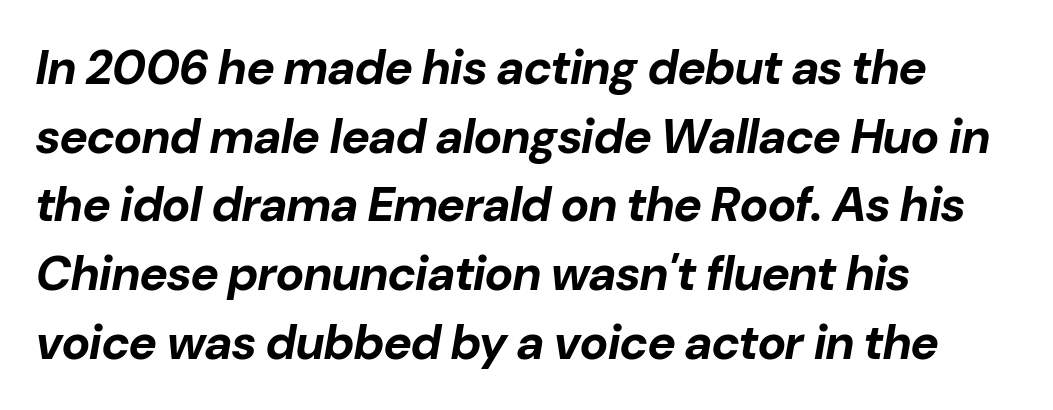
{"italic": "yes", "lean": "right", "slant_degrees": 10, "bold": "yes", "weight": "bold", "width": "normal", "stroke_contrast": "low", "x_height": "medium", "monospaced": "no", "underline": "no", "align": "left", "line_spacing": "normal", "line_spacing_ratio": 1.43, "letter_spacing": "normal", "letter_spacing_em": 0.0, "glyph_px": 48}
